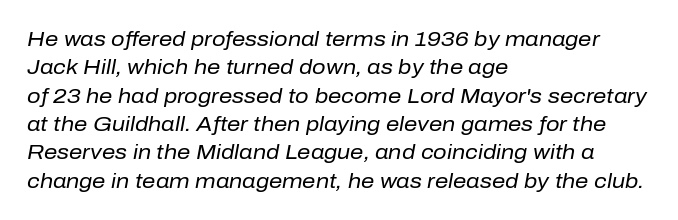
The image shows 21 px text type, italic (leaning right); set left-aligned, normal line spacing (1.35x), normal letter spacing, not underlined.
